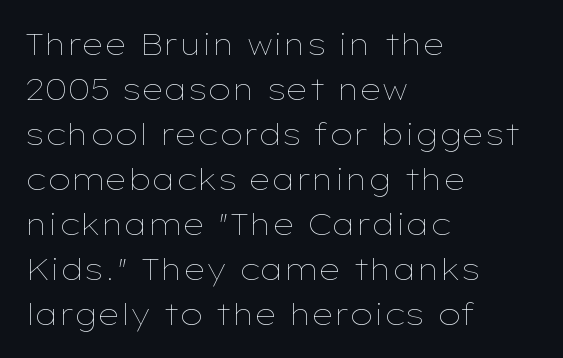
Words appear dense and cohesive because spacing is normal. Which margin do the lines hug? The left one — the right edge is uneven. Is this a heavy cut? Hardly; it is regular or lighter. Honestly, there is no underline to notice here at all.
